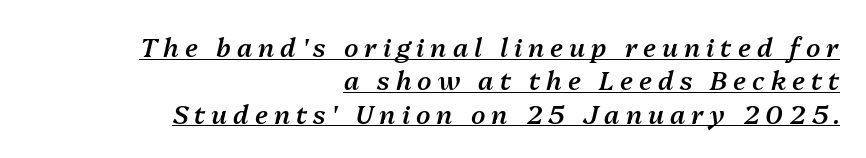
Underlined type. Honestly, the row spacing looks completely unremarkable. The face used here is a semibold: visibly heavier than regular, lighter than bold. Tracking value appears strongly positive — letters spread wide.
